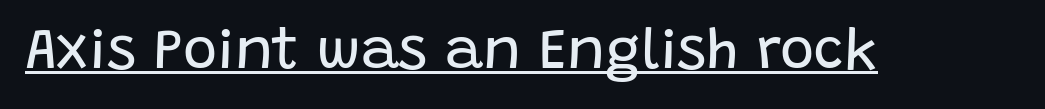
Q: Is the text bold? A: No.
Q: Is the text italic (slanted)? A: No, it is upright.
Q: Is the typeface a serif or a sans-serif typeface? A: Sans-serif.
Q: Is the text underlined? A: Yes.
Q: Is the spacing between letters normal or unusually wide? A: Normal.
Q: Width (condensed, normal, or wide)? A: Normal.
Q: Stroke contrast? A: Low.
Q: x-height? A: Large.
Q: Monospaced? A: No.
